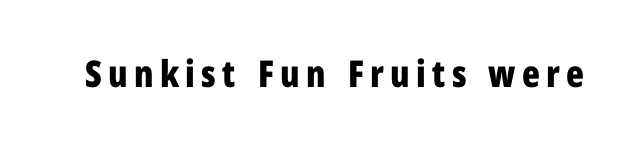
A typesetter would mark this as roman, not italic. Think of a printed novel: that variable character pitch is what you see here. Classification — sans serif. Has an underline been added? It has not.
